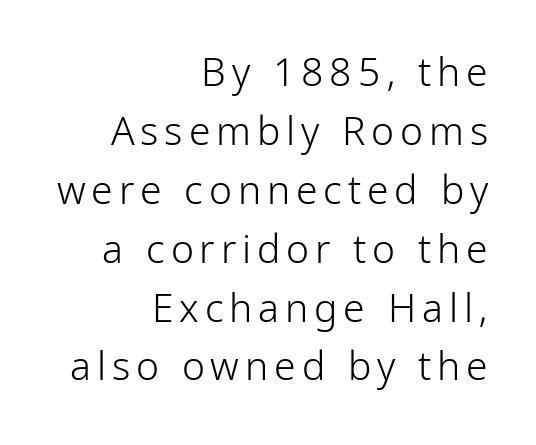
{"serif": "no", "italic": "no", "bold": "no", "weight": "light", "width": "condensed", "stroke_contrast": "low", "x_height": "medium", "monospaced": "no", "underline": "no", "align": "right", "line_spacing": "normal", "line_spacing_ratio": 1.51, "glyph_px": 39}
